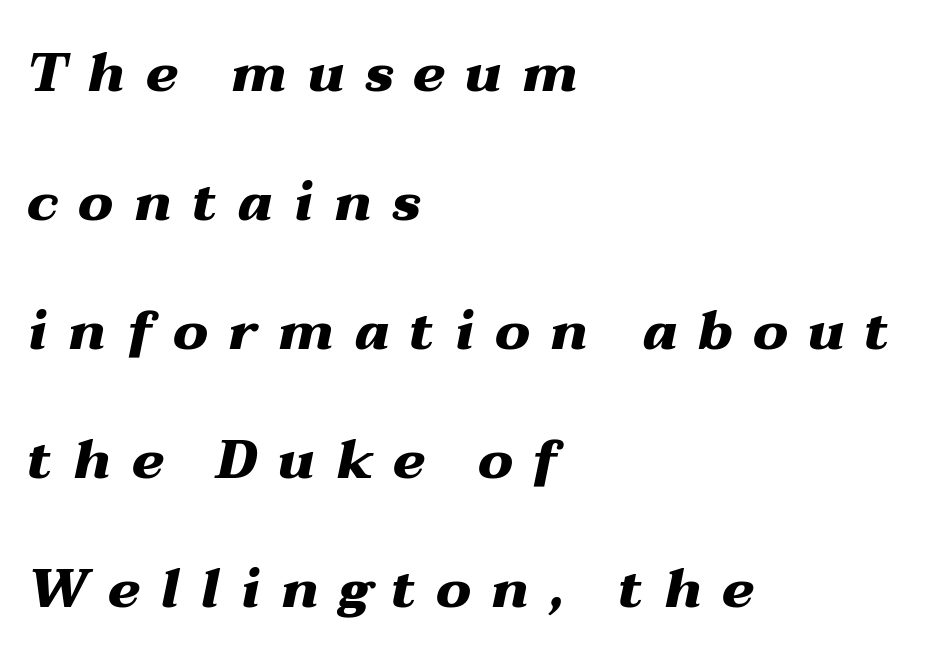
{"italic": "yes", "lean": "right", "slant_degrees": 12, "bold": "yes", "weight": "heavy", "width": "wide", "stroke_contrast": "medium", "x_height": "medium", "monospaced": "no", "underline": "no", "align": "left", "line_spacing": "loose", "line_spacing_ratio": 2.39, "letter_spacing": "wide", "letter_spacing_em": 0.37, "glyph_px": 54}
